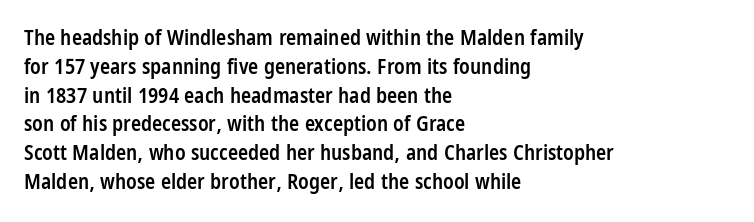
Q: Is the text bold? A: Semi-bold.
Q: Is the text italic (slanted)? A: No, it is upright.
Q: Is the text underlined? A: No.
Q: How is the paragraph aligned? A: Left-aligned.
Q: Is the spacing between letters normal or unusually wide? A: Normal.
Q: Is the spacing between lines tight, normal or loose? A: Normal.
